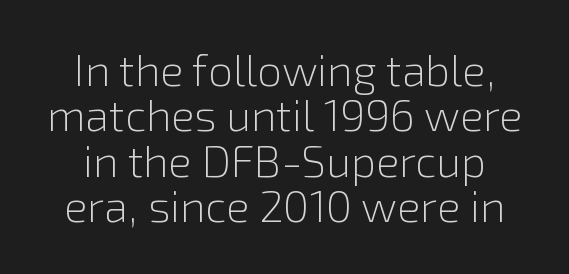
Character widths vary here, with narrow letters taking less room than wide ones. The typeface chosen for these lines omits serifs. If you drew a line through each stem, it would be perfectly vertical. You could call the tracking neutral — neither tight nor loose.
